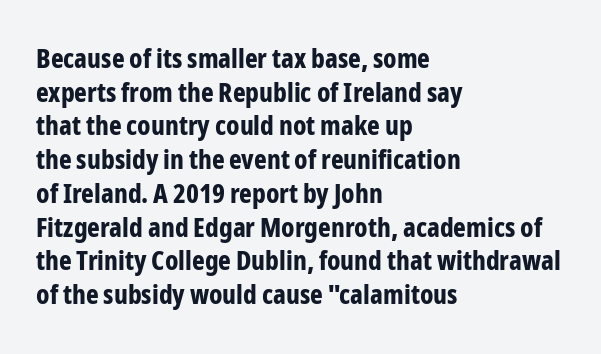
The image shows 27 px bold type, upright; set left-aligned, normal line spacing (1.25x), normal letter spacing, not underlined.
